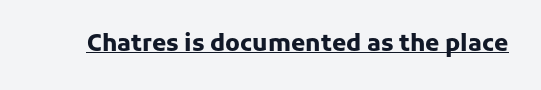
{"italic": "no", "bold": "yes", "underline": "yes", "letter_spacing": "normal", "letter_spacing_em": 0.0, "glyph_px": 23}
